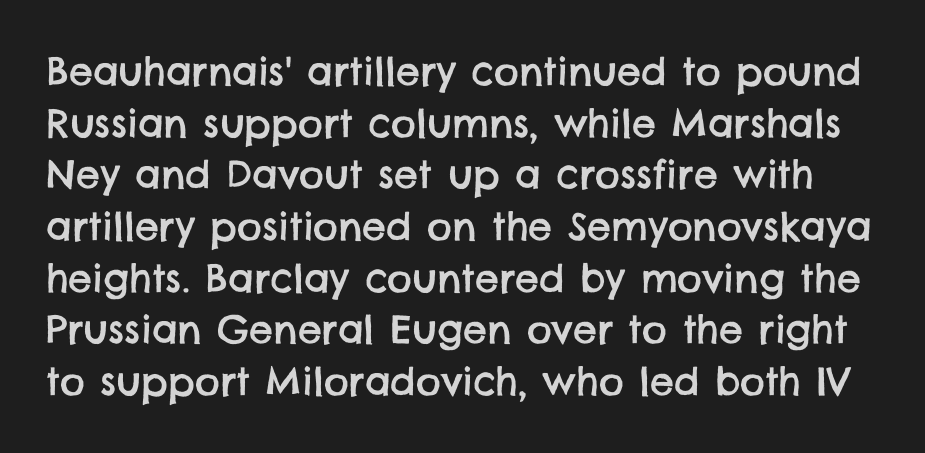
The image shows 38 px sans-serif type; set normal line spacing (1.36x), normal letter spacing, not underlined; low stroke contrast and a large x-height.
